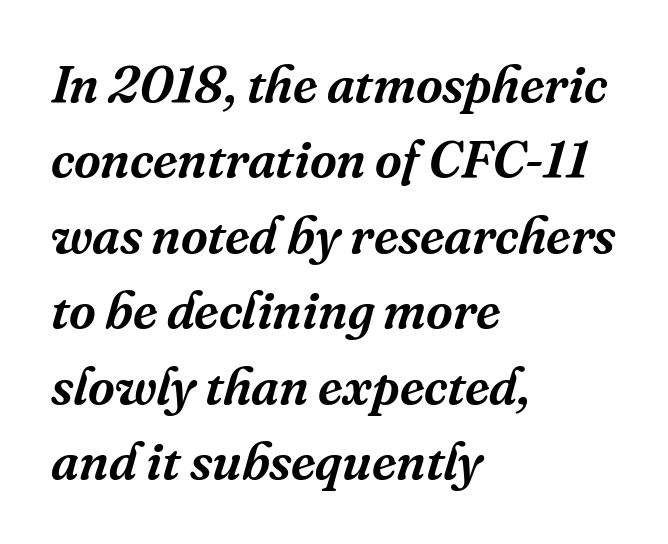
{"serif": "yes", "italic": "yes", "lean": "right", "slant_degrees": 16, "width": "normal", "stroke_contrast": "medium", "x_height": "medium", "monospaced": "no", "underline": "no", "align": "left", "line_spacing": "normal", "line_spacing_ratio": 1.45, "letter_spacing": "normal", "letter_spacing_em": 0.0, "glyph_px": 52}
